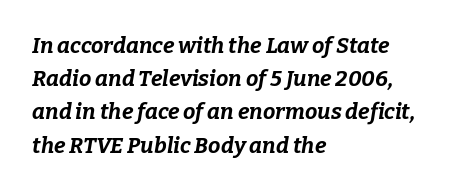
The image shows 22 px bold type, italic (leaning right); set left-aligned, normal line spacing (1.51x), normal letter spacing, not underlined.
